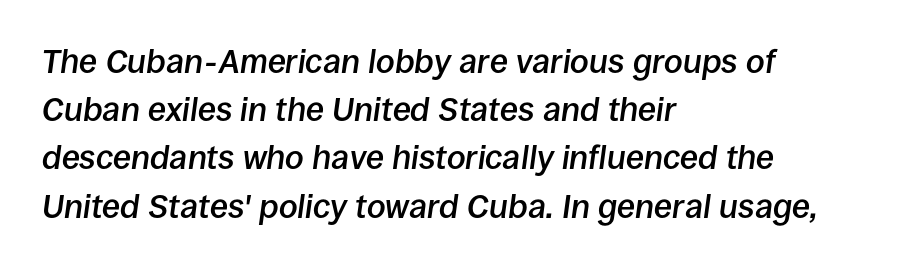
Q: Is the text bold? A: Semi-bold.
Q: Is the text italic (slanted)? A: Yes, it leans right by about 8 degrees.
Q: Is the text underlined? A: No.
Q: How is the paragraph aligned? A: Left-aligned.
Q: Is the spacing between letters normal or unusually wide? A: Normal.
Q: Is the spacing between lines tight, normal or loose? A: Normal.
Q: Width (condensed, normal, or wide)? A: Normal.
Q: Stroke contrast? A: Low.
Q: x-height? A: Large.
Q: Monospaced? A: No.
